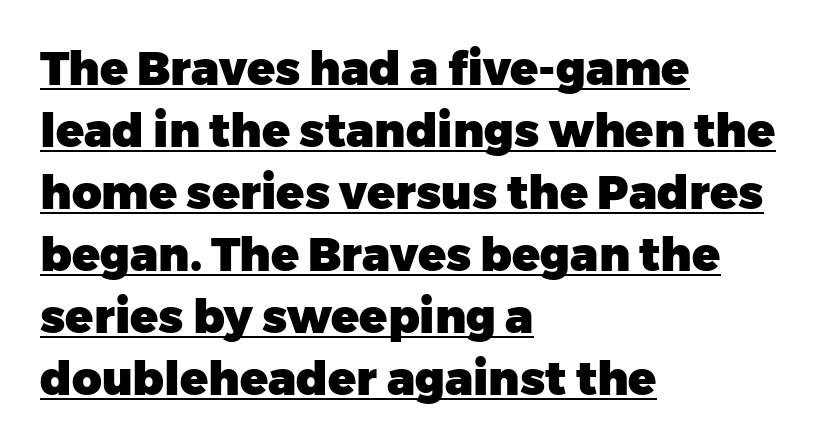
The letters carry no serifs — their stems end cleanly without finishing strokes. This sample has the flowing, uneven cadence of proportional lettering. Thick stems and heavy bowls — unmistakably bold. A student would call this left alignment; a typographer would say flush left, rag right. The face used here is rendered with its standard letterfit. Ordinary non-slanted type is in use.
